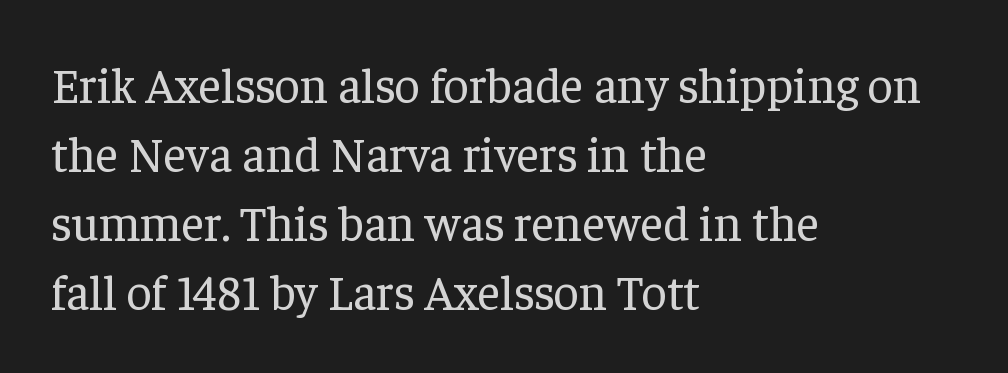
{"serif": "yes", "italic": "no", "bold": "no", "weight": "regular", "width": "normal", "stroke_contrast": "low", "x_height": "medium", "monospaced": "no", "underline": "no", "align": "left", "line_spacing": "normal", "line_spacing_ratio": 1.41, "letter_spacing": "normal", "letter_spacing_em": 0.0, "glyph_px": 49}
